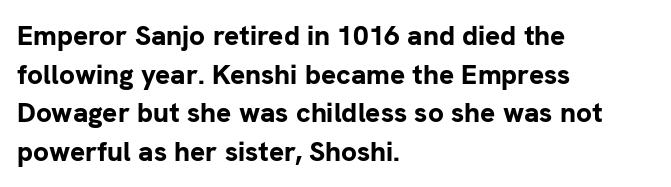
The image shows 28 px bold sans-serif type, upright; set left-aligned, normal line spacing (1.38x), normal letter spacing, not underlined; low stroke contrast and a medium x-height.
